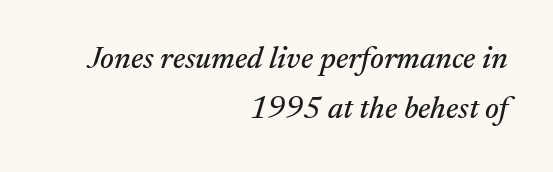
Q: Is the text italic (slanted)? A: Yes, it leans right by about 17 degrees.
Q: Is the typeface a serif or a sans-serif typeface? A: Serif.
Q: Is the text underlined? A: No.
Q: How is the paragraph aligned? A: Right-aligned.
Q: Is the spacing between letters normal or unusually wide? A: Normal.
Q: Is the spacing between lines tight, normal or loose? A: Normal.
Q: Width (condensed, normal, or wide)? A: Normal.
Q: Stroke contrast? A: Medium.
Q: x-height? A: Medium.
Q: Monospaced? A: No.
